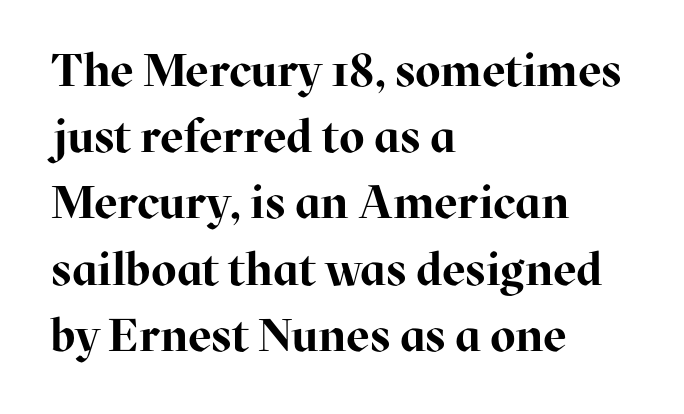
The image shows 46 px bold serif type, upright; set left-aligned, normal line spacing (1.44x), normal letter spacing, not underlined; high stroke contrast and a medium x-height.
